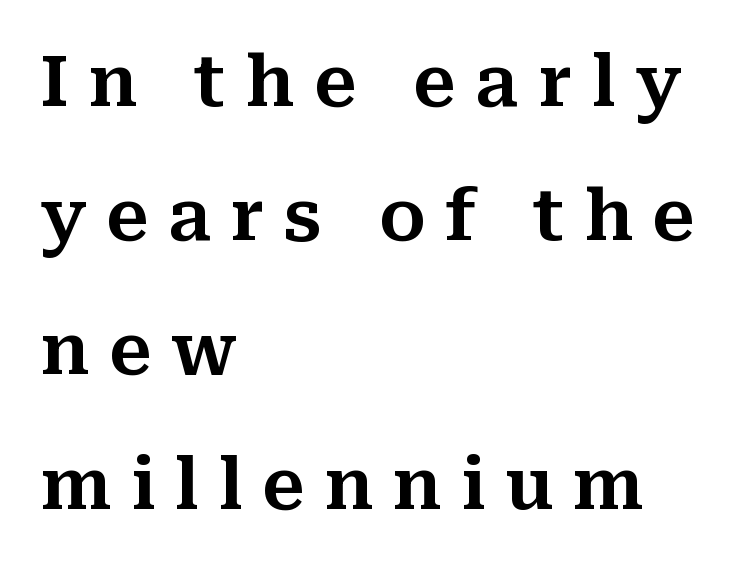
These lines were composed using upright roman letters. Varying glyph widths throughout — classic text-font behaviour. If you drew a ruler down the left edge, every line would touch it. A bare baseline throughout the passage. Check where the strokes stop: tiny serifs finish them off.
